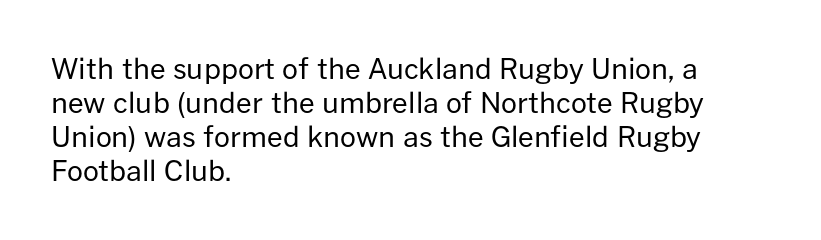
{"serif": "no", "italic": "no", "bold": "no", "weight": "regular", "width": "normal", "stroke_contrast": "low", "x_height": "medium", "monospaced": "no", "underline": "no", "align": "left", "line_spacing_ratio": 1.22, "letter_spacing": "normal", "letter_spacing_em": 0.0, "glyph_px": 28}
